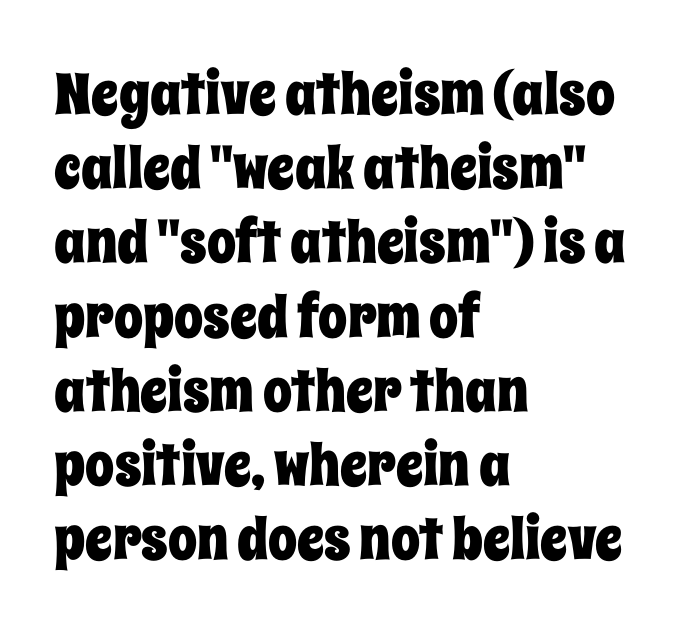
{"italic": "no", "width": "condensed", "stroke_contrast": "low", "x_height": "large", "monospaced": "no", "underline": "no", "align": "left", "line_spacing": "normal", "line_spacing_ratio": 1.28, "letter_spacing": "normal", "letter_spacing_em": 0.0, "glyph_px": 58}
